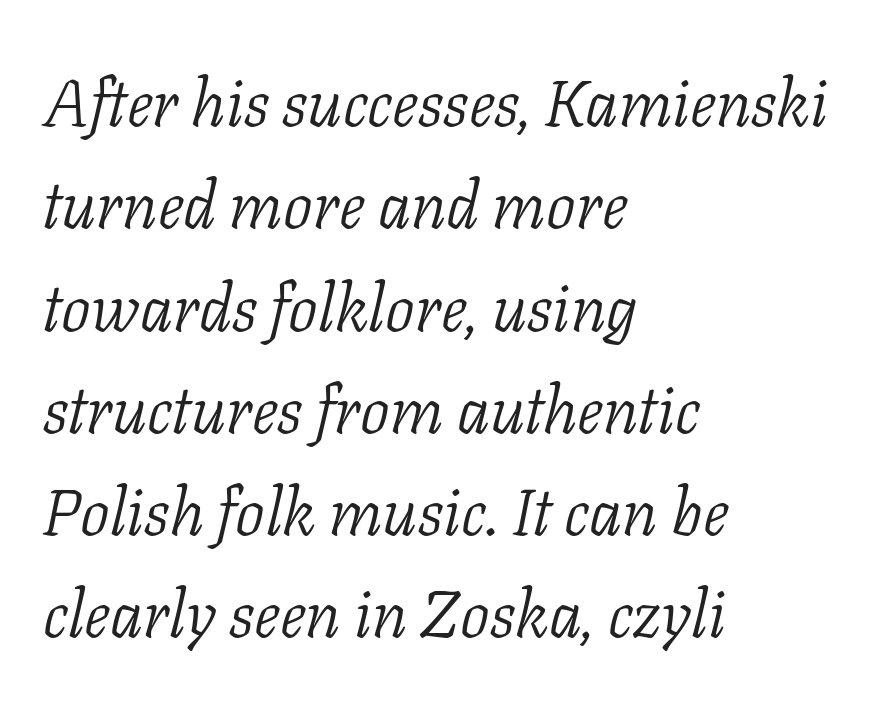
{"serif": "yes", "italic": "yes", "lean": "right", "slant_degrees": 11, "bold": "no", "weight": "light", "width": "normal", "stroke_contrast": "low", "x_height": "medium", "monospaced": "no", "underline": "no", "align": "left", "line_spacing": "normal", "line_spacing_ratio": 1.55, "letter_spacing": "normal", "letter_spacing_em": 0.0, "glyph_px": 66}
